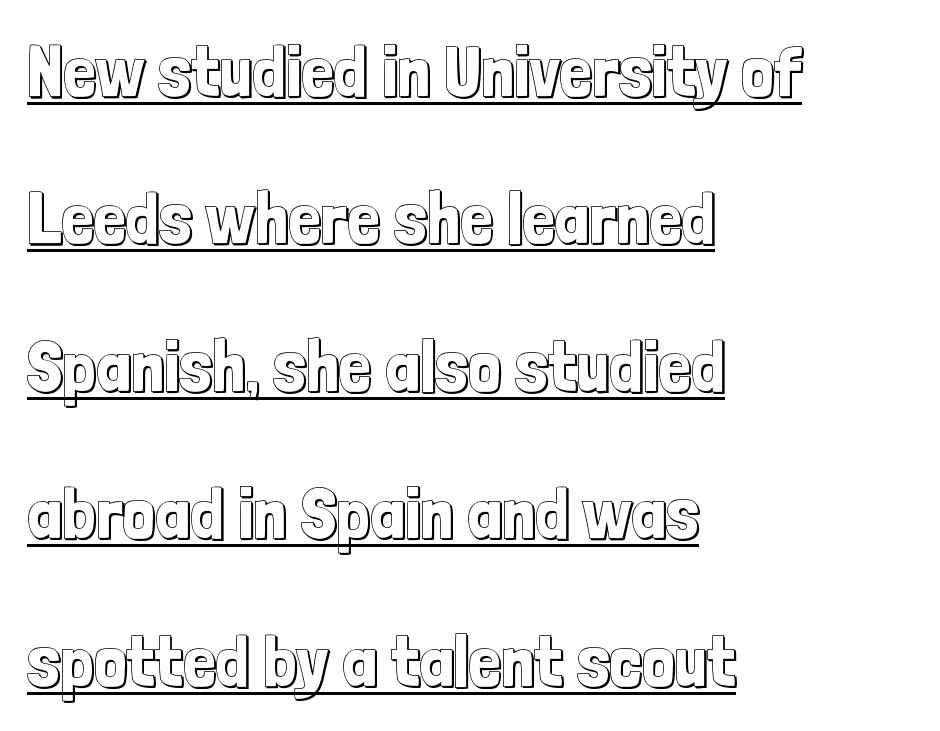
Q: Is the text italic (slanted)? A: No, it is upright.
Q: Is the text underlined? A: Yes.
Q: How is the paragraph aligned? A: Left-aligned.
Q: Is the spacing between letters normal or unusually wide? A: Normal.
Q: Is the spacing between lines tight, normal or loose? A: Loose.
Q: Width (condensed, normal, or wide)? A: Condensed.
Q: x-height? A: Medium.
Q: Monospaced? A: No.
